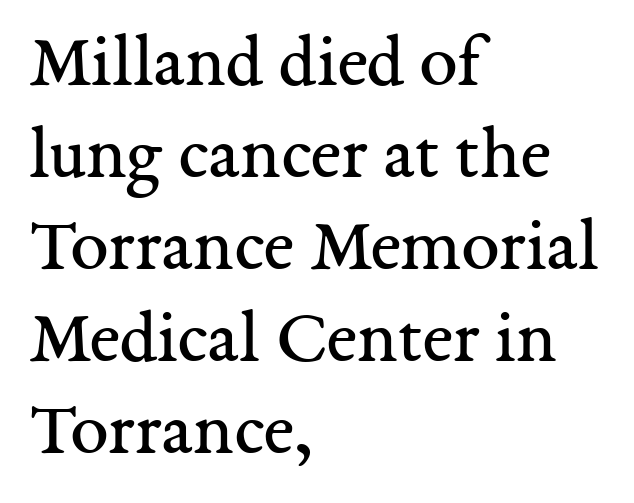
Nobody drew a line under any word here. Is the block centered? No — it sits flush against the left margin. This sample uses a serif face. The letters sit at their default tracking, neither squeezed nor spread.
